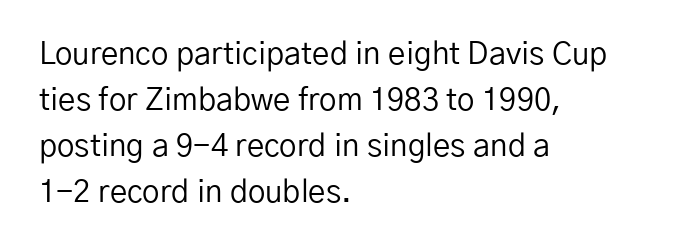
Q: Is the text bold? A: No.
Q: Is the text italic (slanted)? A: No, it is upright.
Q: Is the typeface a serif or a sans-serif typeface? A: Sans-serif.
Q: Is the text underlined? A: No.
Q: How is the paragraph aligned? A: Left-aligned.
Q: Is the spacing between letters normal or unusually wide? A: Normal.
Q: Is the spacing between lines tight, normal or loose? A: Normal.
Q: Width (condensed, normal, or wide)? A: Normal.
Q: Stroke contrast? A: Low.
Q: x-height? A: Medium.
Q: Monospaced? A: No.
